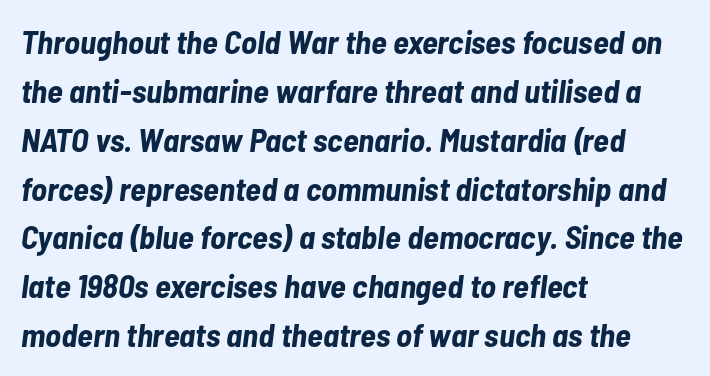
The image shows 33 px bold, condensed type, italic (leaning right); set left-aligned, normal line spacing (1.48x), normal letter spacing, not underlined; low stroke contrast and a medium x-height.
